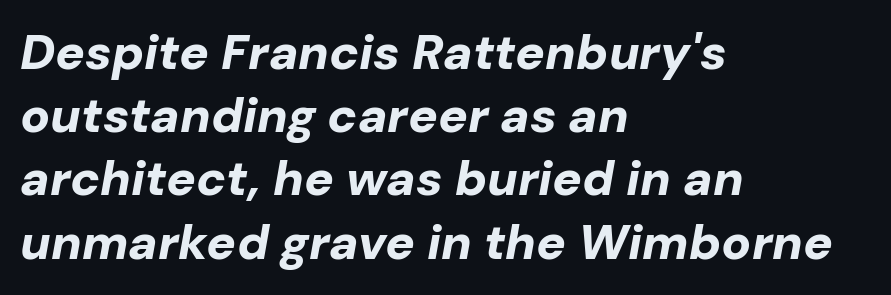
Q: Is the text bold? A: Yes.
Q: Is the text italic (slanted)? A: Yes, it leans right by about 10 degrees.
Q: Is the text underlined? A: No.
Q: How is the paragraph aligned? A: Left-aligned.
Q: Is the spacing between letters normal or unusually wide? A: Normal.
Q: Is the spacing between lines tight, normal or loose? A: Normal.
Q: Width (condensed, normal, or wide)? A: Normal.
Q: Stroke contrast? A: Low.
Q: x-height? A: Medium.
Q: Monospaced? A: No.
